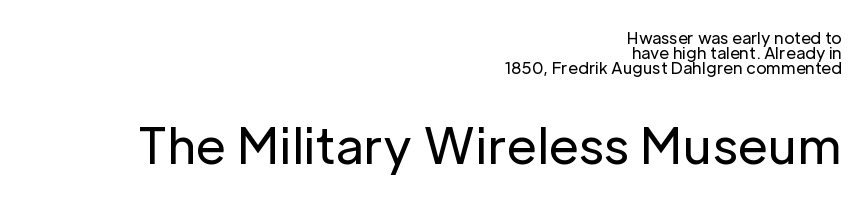
Q: Is the text bold? A: No.
Q: Is the text italic (slanted)? A: No, it is upright.
Q: Is the typeface a serif or a sans-serif typeface? A: Sans-serif.
Q: Is the text underlined? A: No.
Q: How is the paragraph aligned? A: Right-aligned.
Q: Is the spacing between letters normal or unusually wide? A: Normal.
Q: Is the spacing between lines tight, normal or loose? A: Tight.
Q: Which block of text is set in a larger size, the first (top) or the second (bottom)? A: The second (bottom) one.
Q: Width (condensed, normal, or wide)? A: Normal.
Q: Stroke contrast? A: Low.
Q: x-height? A: Medium.
Q: Monospaced? A: No.
